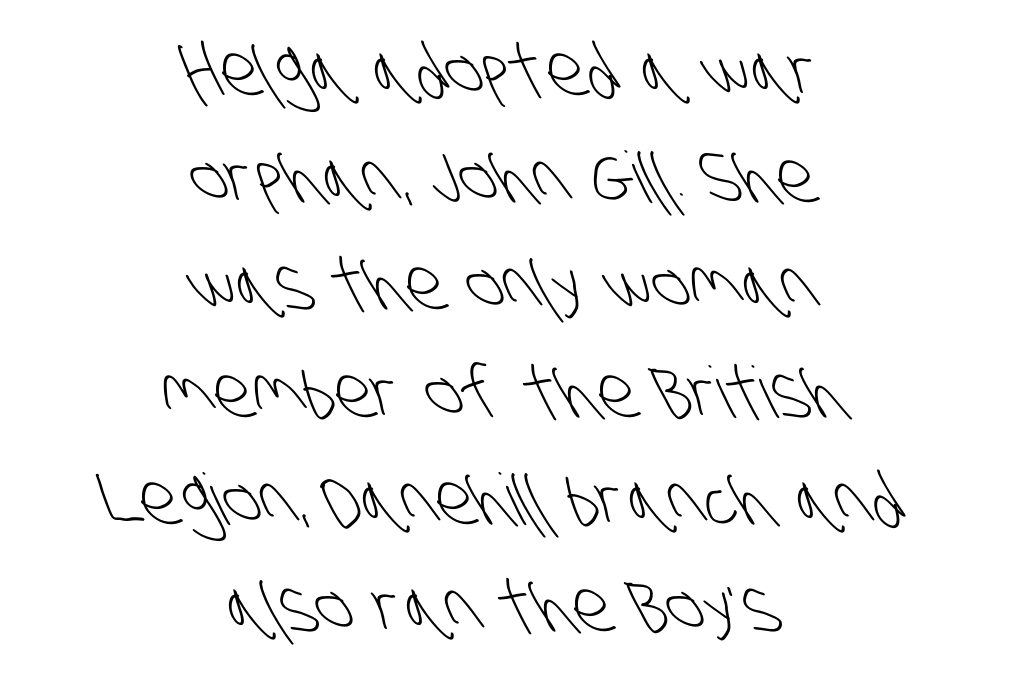
Q: Is the text bold? A: No.
Q: Is the typeface a serif or a sans-serif typeface? A: Sans-serif.
Q: Is the text underlined? A: No.
Q: How is the paragraph aligned? A: Centered.
Q: Is the spacing between letters normal or unusually wide? A: Normal.
Q: Is the spacing between lines tight, normal or loose? A: Normal.
Q: Width (condensed, normal, or wide)? A: Condensed.
Q: Stroke contrast? A: Low.
Q: x-height? A: Large.
Q: Monospaced? A: No.
